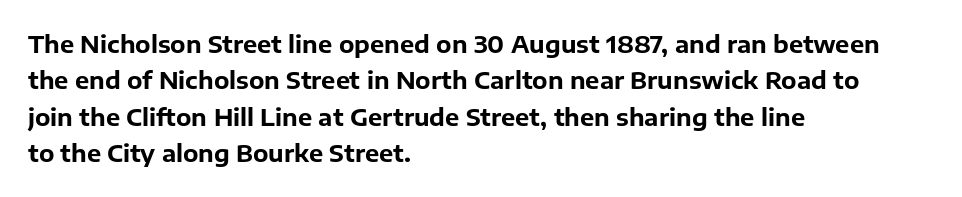
Q: Is the text bold? A: Yes.
Q: Is the text italic (slanted)? A: No, it is upright.
Q: Is the text underlined? A: No.
Q: How is the paragraph aligned? A: Left-aligned.
Q: Is the spacing between letters normal or unusually wide? A: Normal.
Q: Is the spacing between lines tight, normal or loose? A: Normal.
